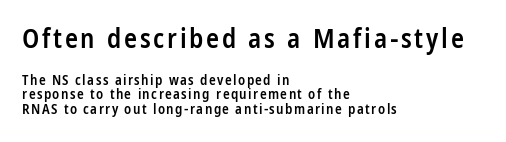
This rendering uses left alignment, leaving the right contour irregular. The composition opens big and finishes small. Rows of type sit shoulder to shoulder in the vertical direction. Glance below the letters and you will spot only blank space. This is the in-between weight designers call semibold or demi.
